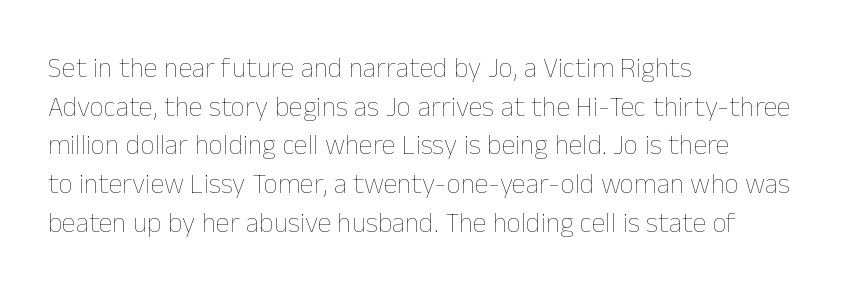
{"italic": "no", "bold": "no", "weight": "thin", "width": "normal", "stroke_contrast": "low", "x_height": "medium", "monospaced": "no", "underline": "no", "align": "left", "line_spacing": "normal", "line_spacing_ratio": 1.38, "letter_spacing": "normal", "letter_spacing_em": 0.0, "glyph_px": 28}
